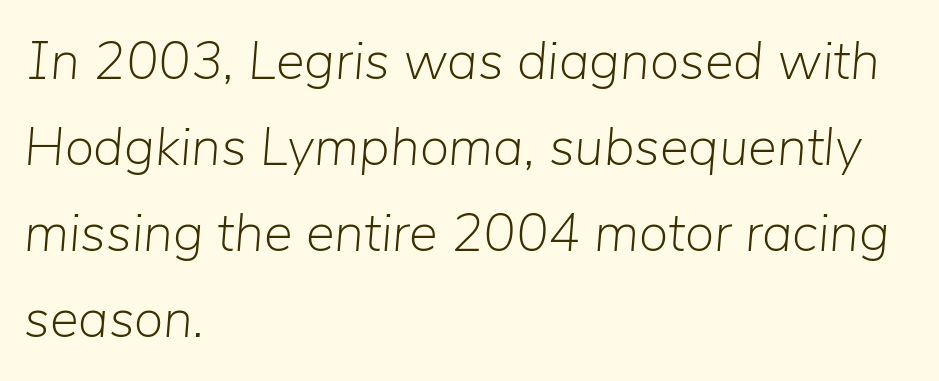
Q: Is the text bold? A: No.
Q: Is the text italic (slanted)? A: Yes, it leans right by about 5 degrees.
Q: Is the text underlined? A: No.
Q: How is the paragraph aligned? A: Left-aligned.
Q: Is the spacing between letters normal or unusually wide? A: Normal.
Q: Is the spacing between lines tight, normal or loose? A: Normal.
Q: Width (condensed, normal, or wide)? A: Normal.
Q: Stroke contrast? A: Low.
Q: x-height? A: Medium.
Q: Monospaced? A: No.
